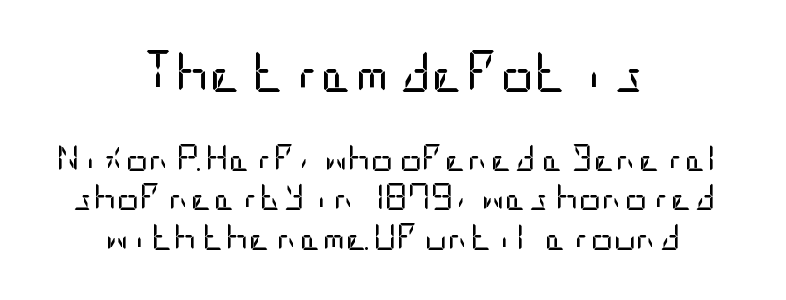
{"serif": "no", "italic": "no", "bold": "no", "weight": "regular", "width": "condensed", "stroke_contrast": "low", "x_height": "large", "underline": "no", "align": "center", "line_spacing": "normal", "line_spacing_ratio": 1.41, "letter_spacing": "normal", "letter_spacing_em": 0.0, "larger_block": "first", "size_ratio": 1.5, "glyph_px": 42}
